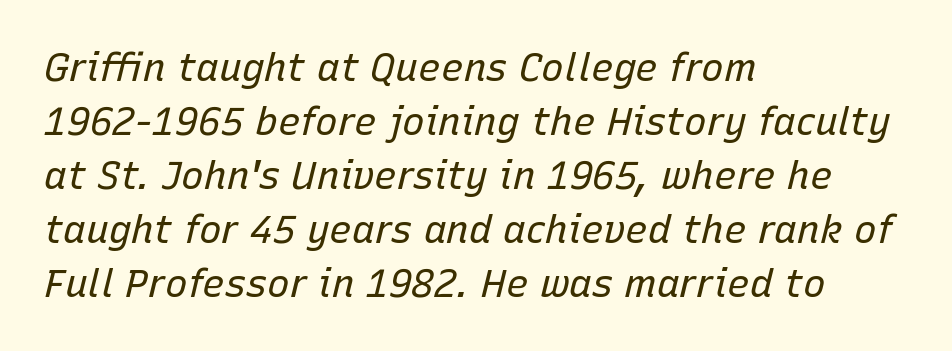
Q: Is the text bold? A: No.
Q: Is the text italic (slanted)? A: Yes, it leans right by about 15 degrees.
Q: Is the text underlined? A: No.
Q: How is the paragraph aligned? A: Left-aligned.
Q: Is the spacing between letters normal or unusually wide? A: Normal.
Q: Is the spacing between lines tight, normal or loose? A: Normal.
Q: Width (condensed, normal, or wide)? A: Normal.
Q: Stroke contrast? A: Low.
Q: x-height? A: Medium.
Q: Monospaced? A: No.
